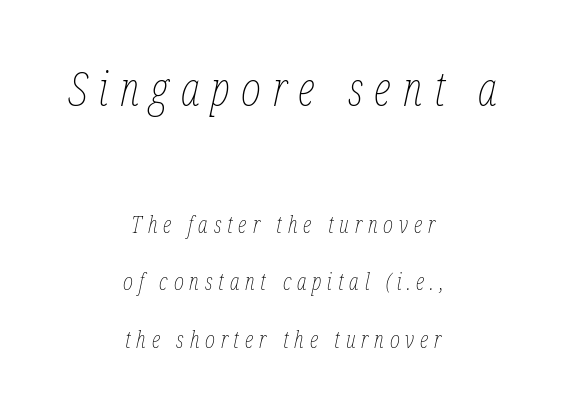
{"italic": "yes", "lean": "right", "slant_degrees": 12, "bold": "no", "weight": "thin", "width": "condensed", "stroke_contrast": "low", "x_height": "medium", "monospaced": "no", "underline": "no", "align": "center", "line_spacing": "loose", "line_spacing_ratio": 2.39, "letter_spacing": "wide", "letter_spacing_em": 0.24, "larger_block": "first", "size_ratio": 2.0, "glyph_px": 48}
